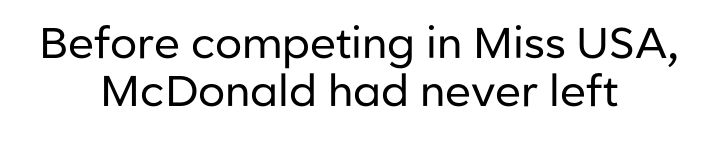
The lettering holds an erect, upright posture throughout. Has an underline been added? It has not. Grotesque or geometric, the face here clearly has no serifs. Very little white space separates one row of letters from the next.
